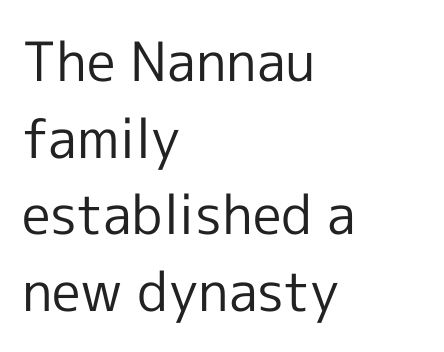
The strip under each line holds only bare page. Leading: standard. The lettering holds an erect, upright posture throughout. To sum up the face: it is a sans, with no serifs. Every row of glyphs begins at an identical x-position on the left. Words appear dense and cohesive because spacing is normal.
